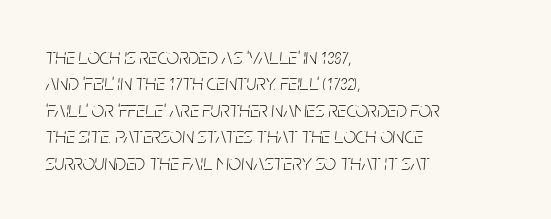
No extra ink here — the face is not bold. Every character sits at an angle, as italics do. There is no visible air inserted between adjacent glyphs. This sample is left-justified, so line endings fall wherever the words run out.
